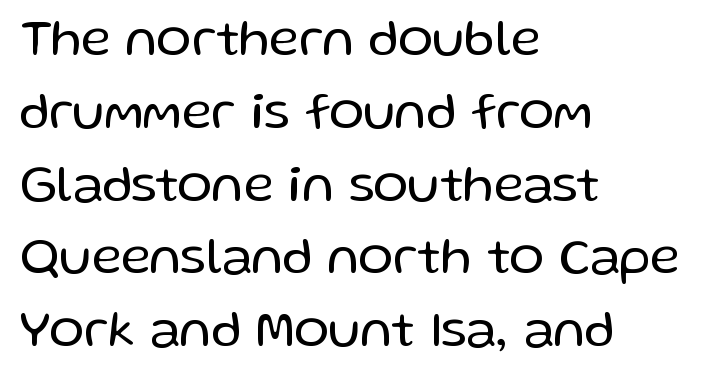
Q: Is the text bold? A: No.
Q: Is the text italic (slanted)? A: No, it is upright.
Q: Is the typeface a serif or a sans-serif typeface? A: Sans-serif.
Q: Is the text underlined? A: No.
Q: How is the paragraph aligned? A: Left-aligned.
Q: Is the spacing between letters normal or unusually wide? A: Normal.
Q: Is the spacing between lines tight, normal or loose? A: Normal.
Q: Width (condensed, normal, or wide)? A: Normal.
Q: Stroke contrast? A: Low.
Q: x-height? A: Medium.
Q: Monospaced? A: No.
